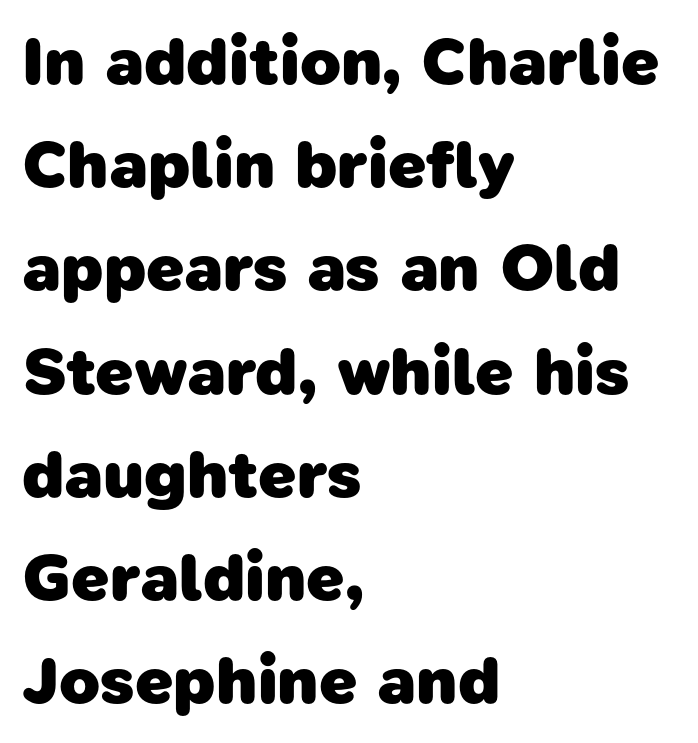
The line texture is even and compact thanks to regular tracking. These lines are rendered in a variable-pitch font. Evenly set lines give the paragraph a standard silhouette. The lines in this sample share a left origin and differ only in where they stop. You'd pick this weight for a headline — it's a proper bold. The space directly below the letters is spotless.
